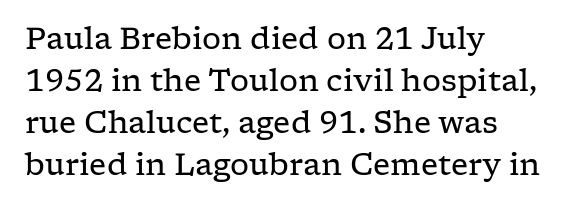
The image shows 30 px regular-weight, wide serif type, upright; set left-aligned, normal line spacing (1.4x), normal letter spacing, not underlined; low stroke contrast and a medium x-height.
